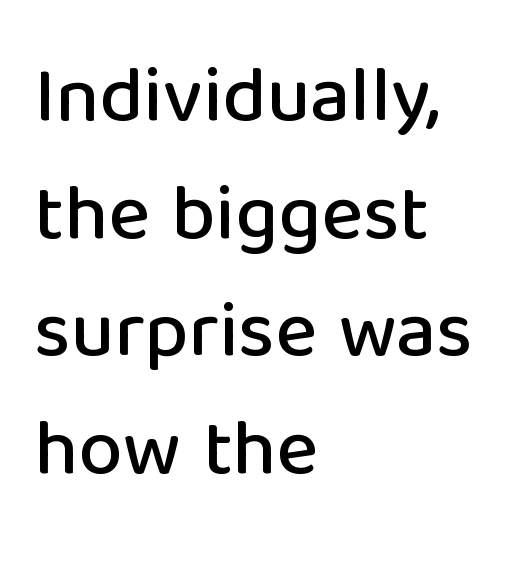
The image shows 79 px sans-serif type, upright; set left-aligned, normal line spacing (1.49x), normal letter spacing, not underlined; low stroke contrast and a medium x-height.
